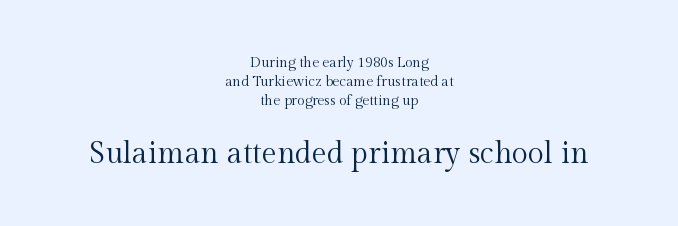
{"serif": "yes", "italic": "no", "bold": "no", "weight": "regular", "width": "normal", "x_height": "medium", "monospaced": "no", "underline": "no", "align": "center", "line_spacing": "normal", "line_spacing_ratio": 1.37, "letter_spacing": "normal", "letter_spacing_em": 0.0, "larger_block": "second", "size_ratio": 2.14, "glyph_px": 30}
